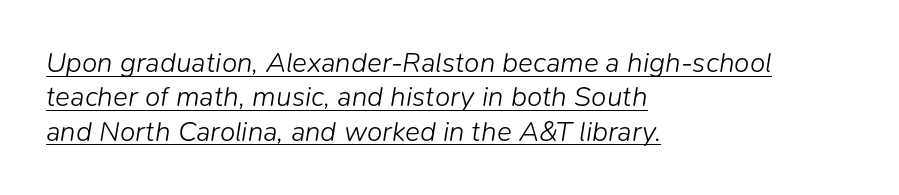
{"italic": "yes", "lean": "right", "slant_degrees": 9, "bold": "no", "weight": "light", "width": "normal", "stroke_contrast": "low", "x_height": "medium", "monospaced": "no", "underline": "yes", "align": "left", "line_spacing_ratio": 1.23, "letter_spacing": "normal", "letter_spacing_em": 0.0, "glyph_px": 28}
